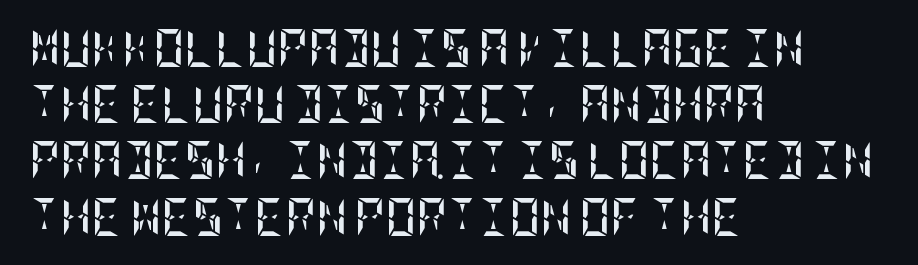
Look at the stroke-to-counter ratio: heavy, a bold. The space beneath each line is pristine and unruled. Summary of vertical rhythm: regular, with standard interline spacing. All the whitespace from short lines collects on the right. It's the straight-up-and-down kind of type. How are the letters spaced? Ordinarily, with no added tracking.
